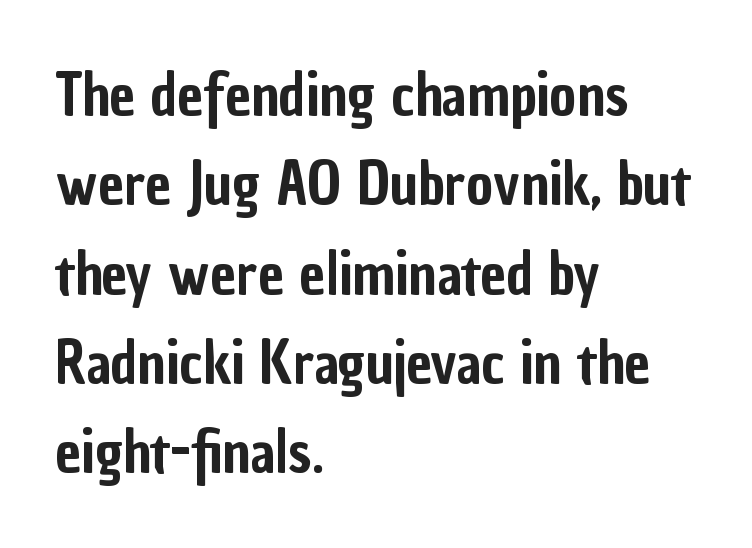
The paragraph shown leans on its left margin. Plain, unruled lines of type. Proportional: the letters do not fall into vertical columns. How are the letters spaced? Ordinarily, with no added tracking. The type sits square on the baseline with zero lean.
